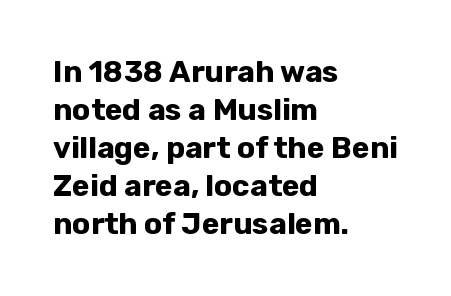
{"serif": "no", "italic": "no", "bold": "yes", "weight": "bold", "width": "normal", "stroke_contrast": "low", "x_height": "medium", "monospaced": "no", "underline": "no", "align": "left", "line_spacing": "normal", "line_spacing_ratio": 1.27, "letter_spacing": "normal", "letter_spacing_em": 0.0, "glyph_px": 30}
